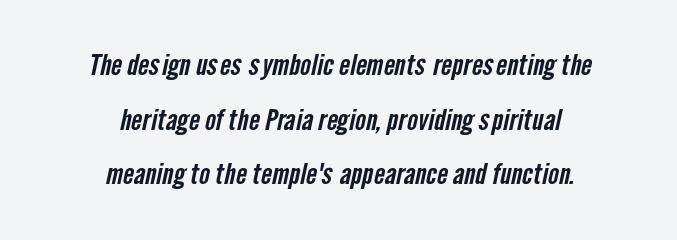
The image shows 29 px condensed sans-serif type; set centered, line spacing 1.88x, normal letter spacing, not underlined; low stroke contrast and a medium x-height.
